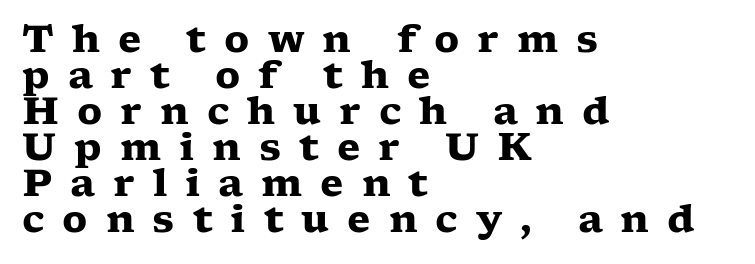
{"serif": "yes", "italic": "no", "bold": "yes", "weight": "heavy", "width": "wide", "stroke_contrast": "low", "x_height": "medium", "monospaced": "no", "underline": "no", "align": "left", "line_spacing": "tight", "line_spacing_ratio": 0.95, "letter_spacing": "wide", "letter_spacing_em": 0.47, "glyph_px": 38}
